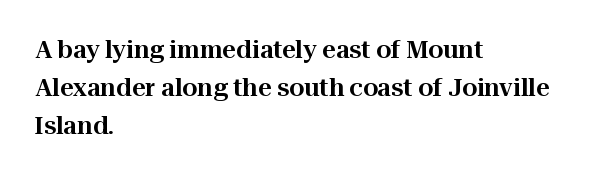
Q: Is the text italic (slanted)? A: No, it is upright.
Q: Is the text underlined? A: No.
Q: How is the paragraph aligned? A: Left-aligned.
Q: Is the spacing between letters normal or unusually wide? A: Normal.
Q: Is the spacing between lines tight, normal or loose? A: Normal.
